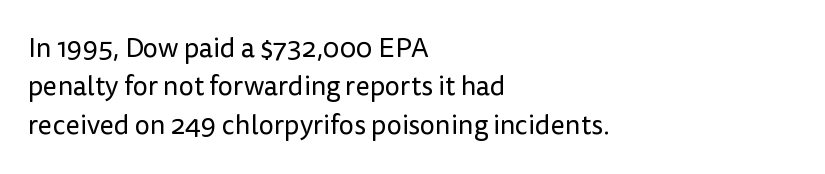
Q: Is the text bold? A: No.
Q: Is the text italic (slanted)? A: No, it is upright.
Q: Is the text underlined? A: No.
Q: How is the paragraph aligned? A: Left-aligned.
Q: Is the spacing between letters normal or unusually wide? A: Normal.
Q: Is the spacing between lines tight, normal or loose? A: Normal.
